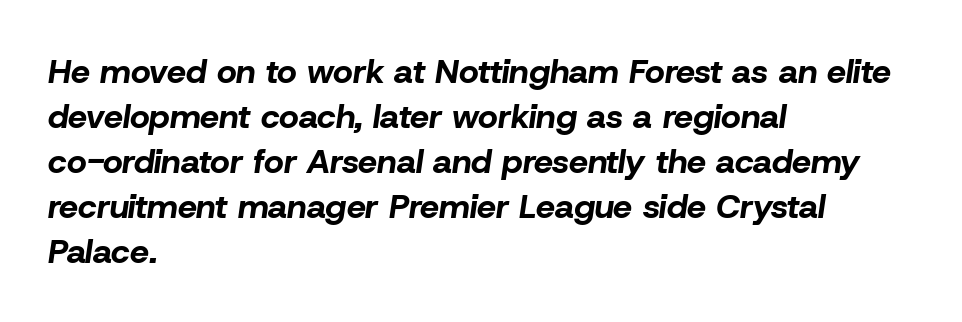
The image shows 34 px bold type, italic (leaning right); set left-aligned, normal line spacing (1.32x), normal letter spacing, not underlined; low stroke contrast and a medium x-height.
